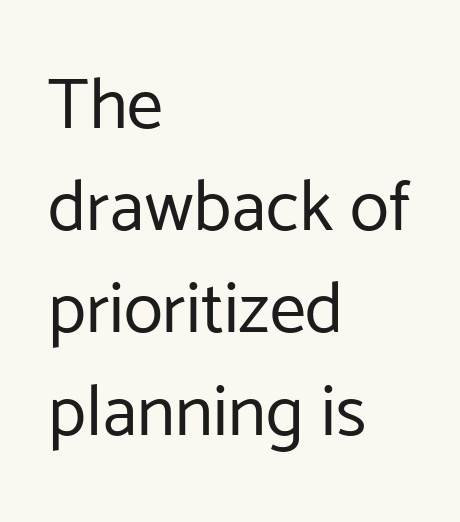
{"serif": "no", "italic": "no", "bold": "no", "weight": "regular", "width": "normal", "stroke_contrast": "low", "x_height": "medium", "monospaced": "no", "underline": "no", "align": "left", "line_spacing": "normal", "line_spacing_ratio": 1.42, "letter_spacing": "normal", "letter_spacing_em": 0.0, "glyph_px": 72}
